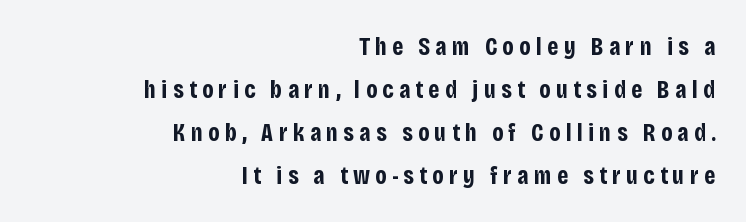
Glance below the letters and you will spot only blank space. The typesetter chose a ragged-left arrangement here. Here the glyphs are tracked loosely, breaking word shapes into spaced letters. Tall strokes in this sample are plumb rather than angled.
